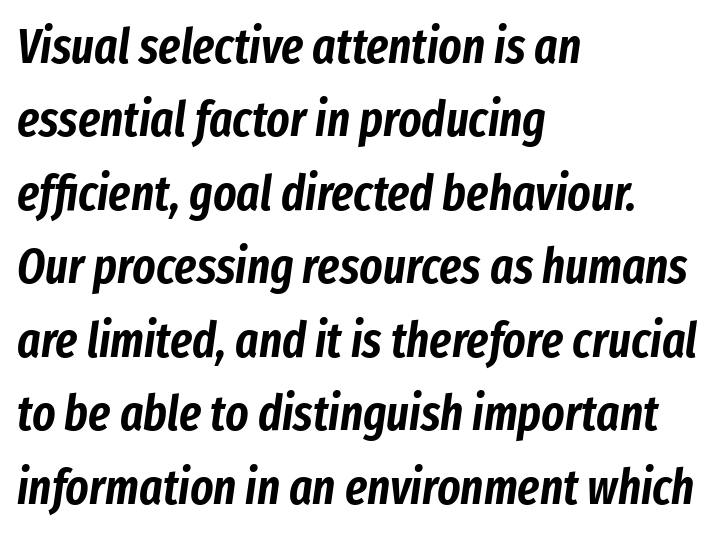
The whole block is typeset with a tilt. Spacing between characters is what you'd get straight out of the box. Nobody drew a line under any word here. Where is the straight margin? On the left.
